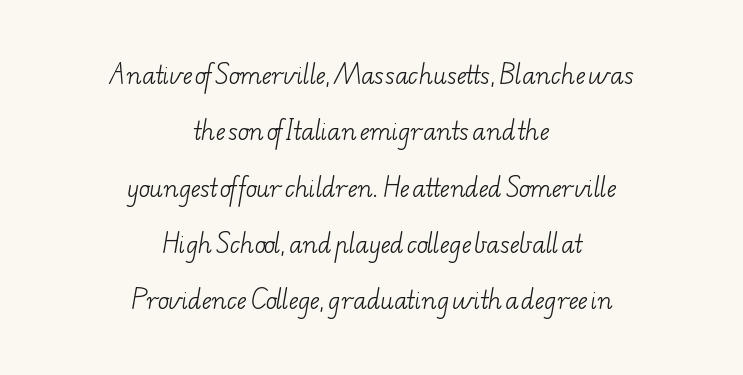
Inter-character spacing is left at the font's built-in metrics. A bare baseline throughout the passage. This rendering uses center alignment, leaving both contours irregular but symmetric. Each stroke keeps to a modest, everyday thickness or less.
